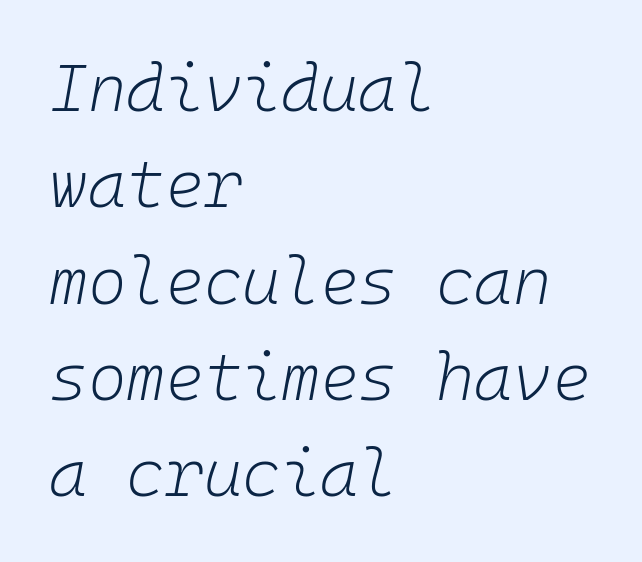
{"italic": "yes", "lean": "right", "slant_degrees": 10, "bold": "no", "weight": "light", "width": "normal", "stroke_contrast": "low", "x_height": "medium", "monospaced": "yes", "underline": "no", "align": "left", "line_spacing": "normal", "line_spacing_ratio": 1.46, "letter_spacing": "normal", "letter_spacing_em": 0.0, "glyph_px": 66}
